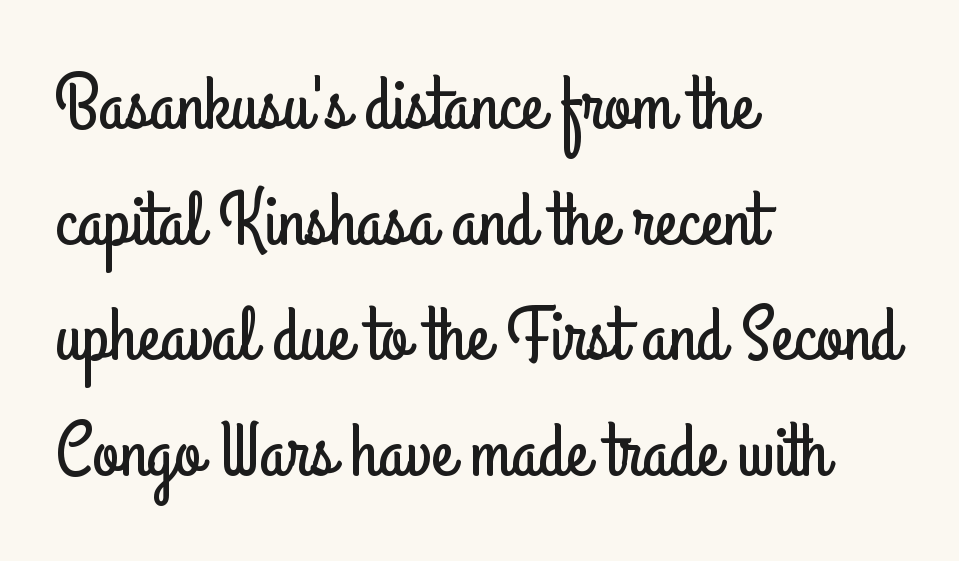
{"serif": "no", "width": "condensed", "stroke_contrast": "low", "x_height": "small", "monospaced": "no", "underline": "no", "align": "left", "line_spacing": "normal", "line_spacing_ratio": 1.52, "letter_spacing": "normal", "letter_spacing_em": 0.0, "glyph_px": 76}
